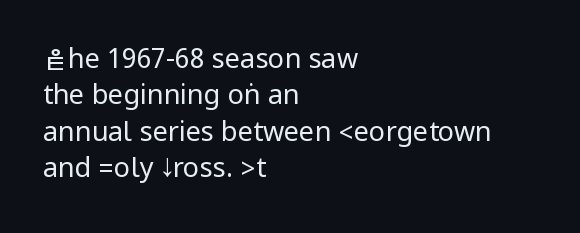
Upright lettering throughout. Reading down the column, the eye jumps a familiar distance to each next line. The typesetting does not lean heavy: it is not bold. Horizontal alignment here is leftward, the default for most running prose. The space directly below the letters is spotless. Glyph-to-glyph distance matches everyday printed text.
